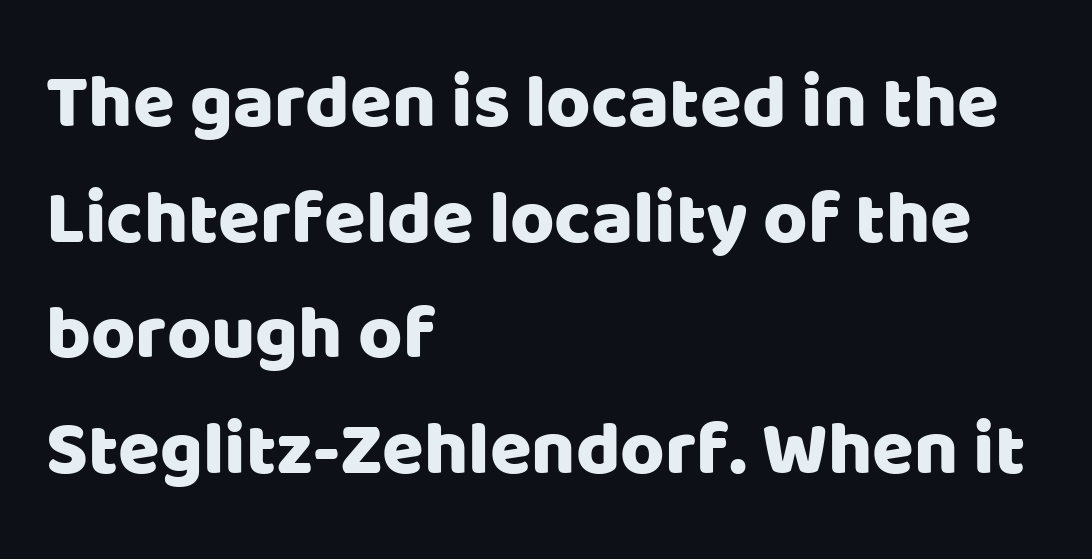
Q: Is the text italic (slanted)? A: No, it is upright.
Q: Is the typeface a serif or a sans-serif typeface? A: Sans-serif.
Q: Is the text underlined? A: No.
Q: How is the paragraph aligned? A: Left-aligned.
Q: Is the spacing between letters normal or unusually wide? A: Normal.
Q: Is the spacing between lines tight, normal or loose? A: Normal.
Q: Width (condensed, normal, or wide)? A: Normal.
Q: Stroke contrast? A: Low.
Q: x-height? A: Large.
Q: Monospaced? A: No.
